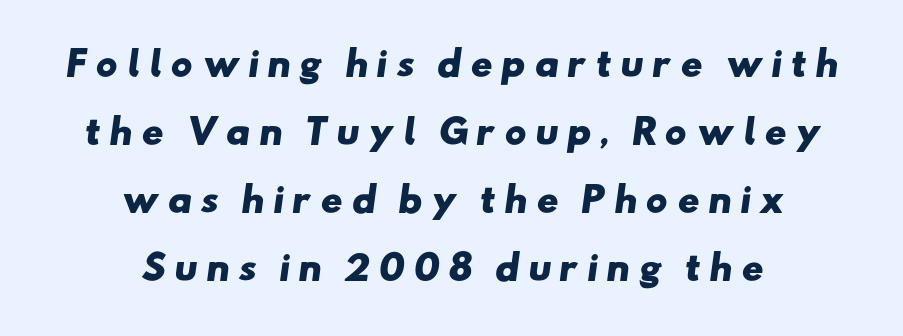
The image shows 33 px heavy, wide sans-serif type; set centered, loose line spacing (2.06x), unusually wide letter spacing (+0.25 em), not underlined; low stroke contrast and a small x-height.
